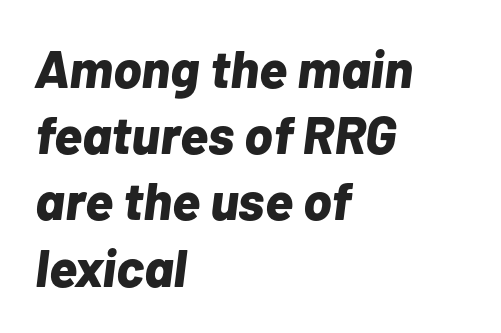
The words here are not underlined. This block has exactly the height ordinary leading produces. Spacing verdict: proportional, widths tailored to each character. Teacher's note: observe the even left margin — that is flush-left alignment.
